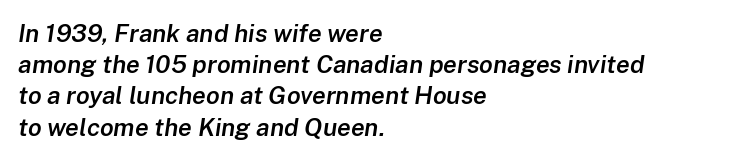
Q: Is the text bold? A: Semi-bold.
Q: Is the text italic (slanted)? A: Yes, it leans right by about 8 degrees.
Q: Is the text underlined? A: No.
Q: How is the paragraph aligned? A: Left-aligned.
Q: Is the spacing between letters normal or unusually wide? A: Normal.
Q: Is the spacing between lines tight, normal or loose? A: Normal.
